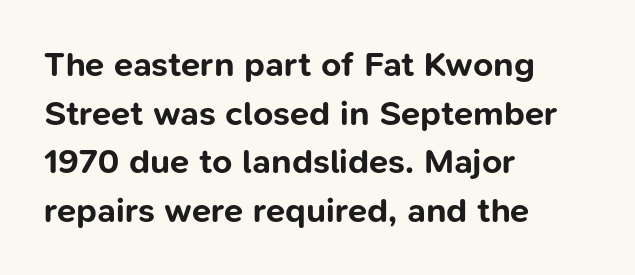
Q: Is the text bold? A: Yes.
Q: Is the text italic (slanted)? A: No, it is upright.
Q: Is the typeface a serif or a sans-serif typeface? A: Sans-serif.
Q: Is the text underlined? A: No.
Q: How is the paragraph aligned? A: Left-aligned.
Q: Is the spacing between letters normal or unusually wide? A: Normal.
Q: Is the spacing between lines tight, normal or loose? A: Normal.
Q: Width (condensed, normal, or wide)? A: Normal.
Q: Stroke contrast? A: Low.
Q: x-height? A: Medium.
Q: Monospaced? A: No.
